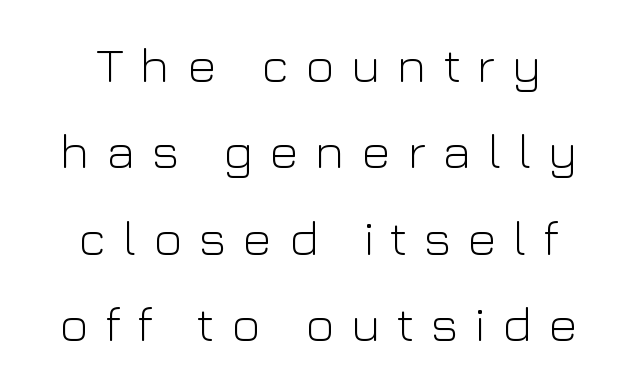
{"serif": "no", "italic": "no", "bold": "no", "weight": "light", "width": "normal", "stroke_contrast": "low", "x_height": "medium", "monospaced": "no", "underline": "no", "align": "center", "line_spacing_ratio": 1.73, "letter_spacing": "wide", "letter_spacing_em": 0.33, "glyph_px": 50}
